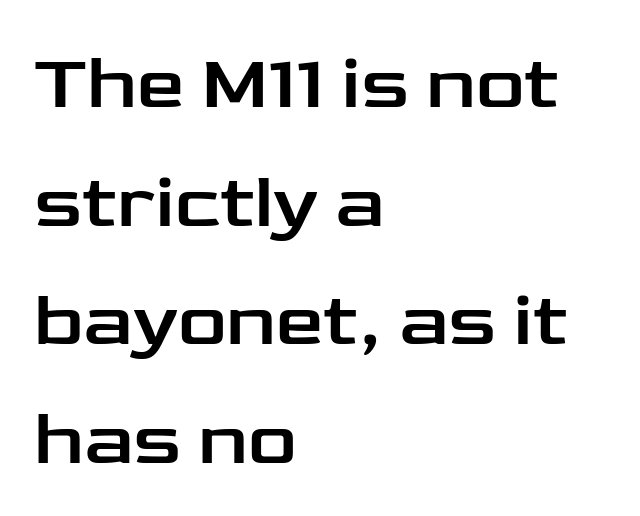
A typesetter would label this face a sans. Does the lettering tilt? It doesn't — this is upright. These lines keep a tight, regular rhythm from letter to letter. Plain, unruled lines of type.
